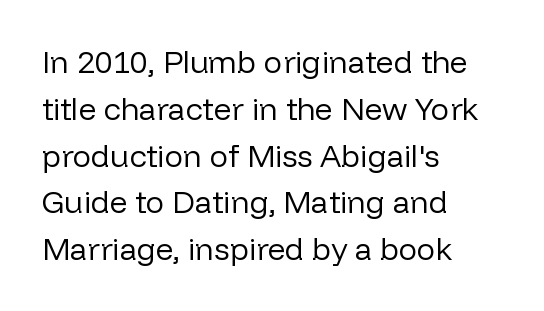
{"serif": "no", "italic": "no", "bold": "no", "weight": "regular", "width": "normal", "stroke_contrast": "low", "x_height": "medium", "monospaced": "no", "underline": "no", "align": "left", "line_spacing": "normal", "line_spacing_ratio": 1.51, "letter_spacing": "normal", "letter_spacing_em": 0.0, "glyph_px": 31}
